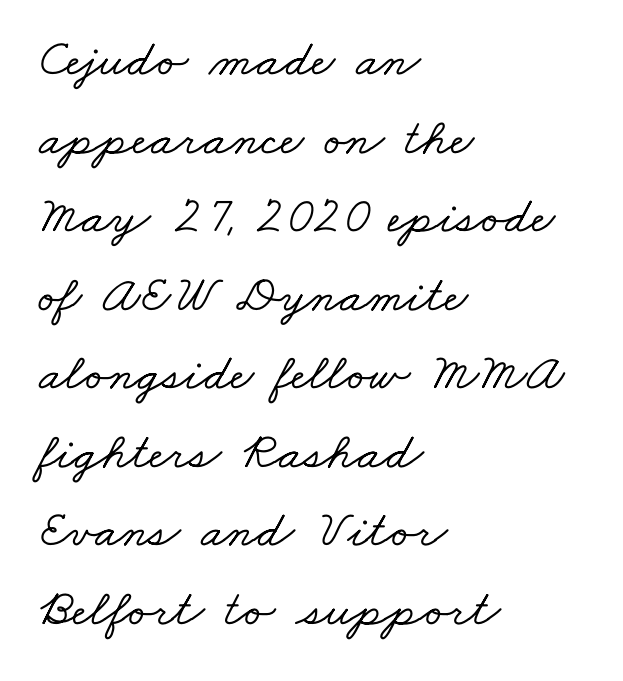
Q: Is the typeface a serif or a sans-serif typeface? A: Serif.
Q: Is the text underlined? A: No.
Q: How is the paragraph aligned? A: Left-aligned.
Q: Is the spacing between letters normal or unusually wide? A: Normal.
Q: Is the spacing between lines tight, normal or loose? A: Normal.
Q: Width (condensed, normal, or wide)? A: Wide.
Q: Stroke contrast? A: Low.
Q: x-height? A: Small.
Q: Monospaced? A: No.
